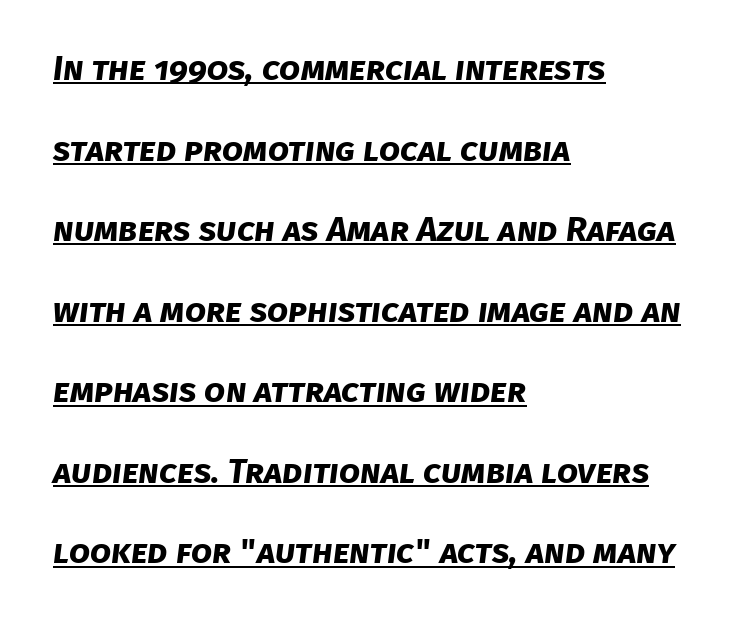
The image shows 34 px bold sans-serif type; set left-aligned, loose line spacing (2.37x), normal letter spacing, underlined; low stroke contrast and a large x-height.
